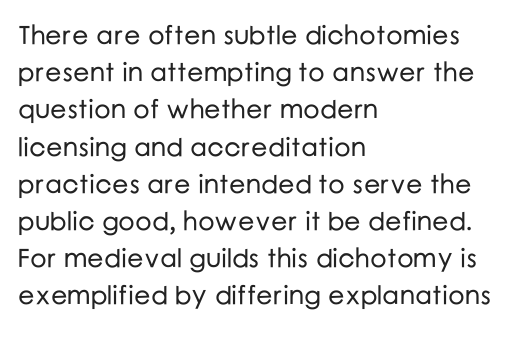
The passage is arranged the way most books set body copy — flush left. No extra tracking has been applied to these lines. You can tell it's not italic because the verticals are truly vertical. The leading is moderate, giving the passage an even texture. The specimen omits any rule beneath the text block's lines.
